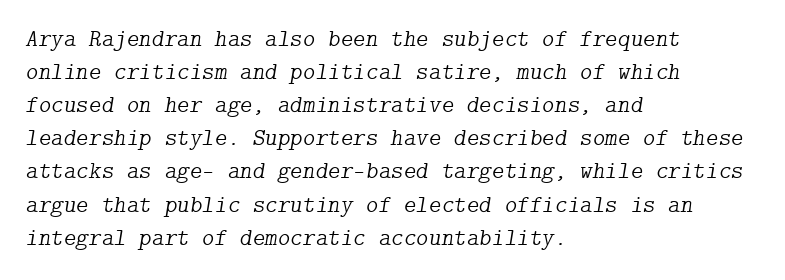
Is the type heavy? It reads as light-to-regular instead. Descenders are the only things crossing below the line. Is the type slanted? Yes — the strokes lean at a clear angle. This rendering uses left alignment, leaving the right contour irregular.
